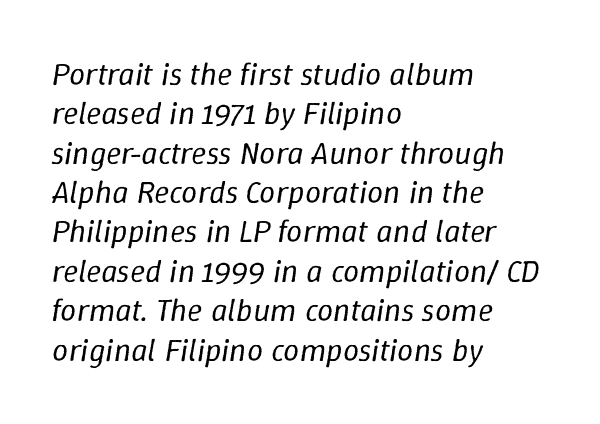
{"italic": "yes", "lean": "right", "slant_degrees": 9, "bold": "no", "weight": "regular", "width": "normal", "stroke_contrast": "low", "x_height": "medium", "monospaced": "no", "underline": "no", "align": "left", "line_spacing_ratio": 1.23, "letter_spacing": "normal", "letter_spacing_em": 0.0, "glyph_px": 32}
